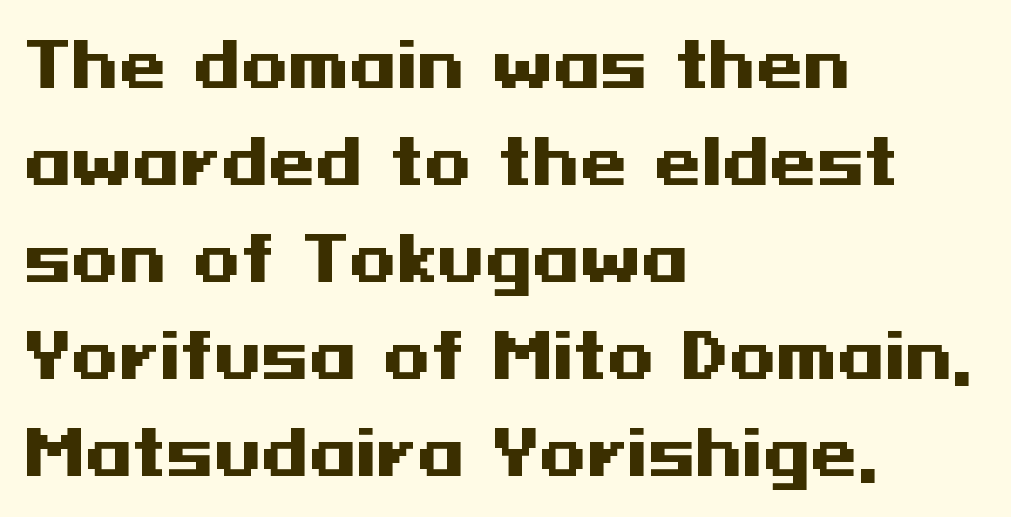
The image shows 61 px heavy, wide sans-serif type, upright; set left-aligned, normal line spacing (1.59x), normal letter spacing, not underlined; medium stroke contrast and a medium x-height.
